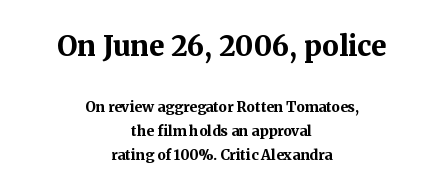
The image shows 28 px bold serif type, upright; set centered, normal line spacing (1.7x), normal letter spacing, not underlined; the first (top) block is 2.0x larger; medium stroke contrast and a medium x-height.
